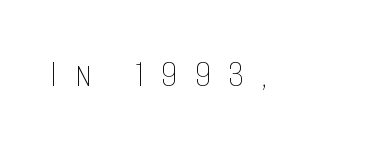
Q: Is the text bold? A: No.
Q: Is the text italic (slanted)? A: No, it is upright.
Q: Is the text underlined? A: No.
Q: Is the spacing between letters normal or unusually wide? A: Unusually wide.
Q: Width (condensed, normal, or wide)? A: Condensed.
Q: Stroke contrast? A: Low.
Q: x-height? A: Large.
Q: Monospaced? A: No.
